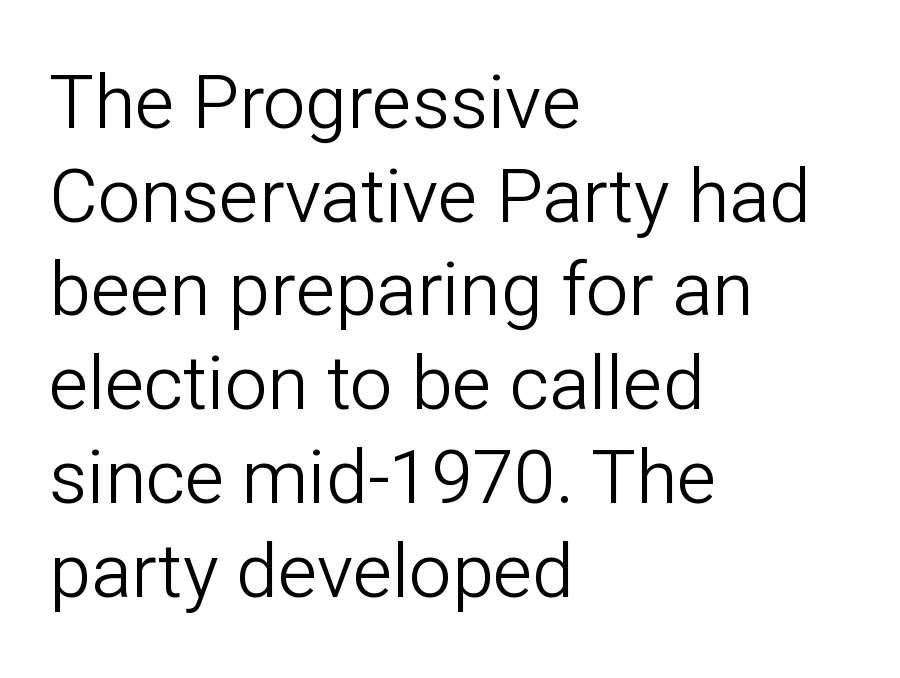
{"serif": "no", "italic": "no", "bold": "no", "weight": "light", "width": "normal", "stroke_contrast": "low", "x_height": "medium", "monospaced": "no", "underline": "no", "align": "left", "line_spacing": "normal", "line_spacing_ratio": 1.25, "letter_spacing": "normal", "letter_spacing_em": 0.0, "glyph_px": 75}
